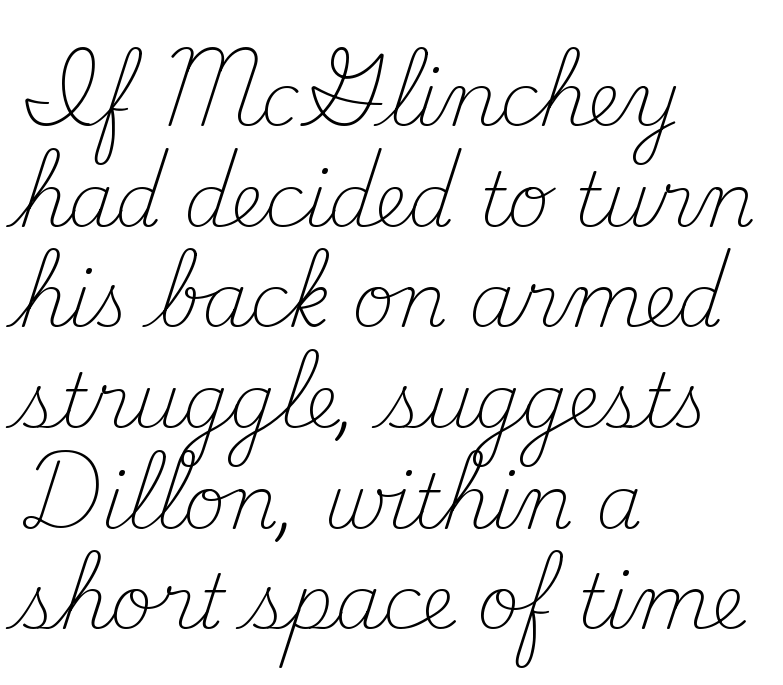
Q: Is the text bold? A: No.
Q: Is the text italic (slanted)? A: Yes.
Q: Is the typeface a serif or a sans-serif typeface? A: Serif.
Q: Is the text underlined? A: No.
Q: How is the paragraph aligned? A: Left-aligned.
Q: Is the spacing between letters normal or unusually wide? A: Normal.
Q: Is the spacing between lines tight, normal or loose? A: Normal.
Q: Width (condensed, normal, or wide)? A: Normal.
Q: Stroke contrast? A: Medium.
Q: x-height? A: Small.
Q: Monospaced? A: No.
